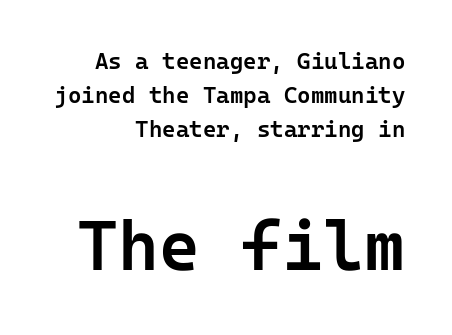
This is roman type, the default non-slanted kind. The passage shown is not underscored anywhere. The typeface chosen for these lines omits serifs. Two sizes are in play, and the larger belongs to the second block. The lines sit at an ordinary, default distance from one another. The gaps between neighbouring characters are ordinary and unremarkable.
